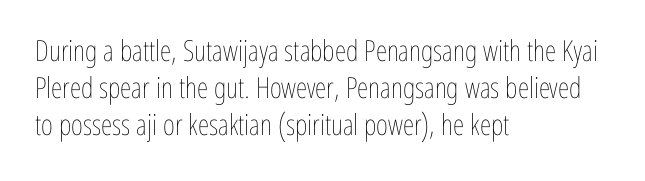
The image shows 29 px thin, condensed type, upright; set left-aligned, normal line spacing (1.27x), normal letter spacing, not underlined; low stroke contrast and a medium x-height.
